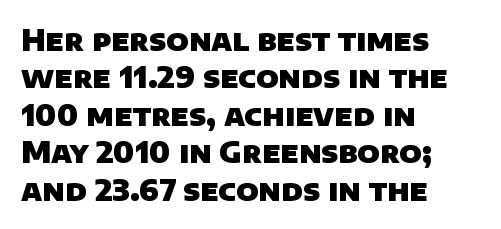
Does extra space separate the letters? No, they use regular spacing. The space beneath each line is pristine and unruled. The glyphs in this specimen are sans serif. The designer left line spacing at the default. These lines stack with their left ends in a neat column. Here the designer chose a conventional face with non-uniform glyph widths.
